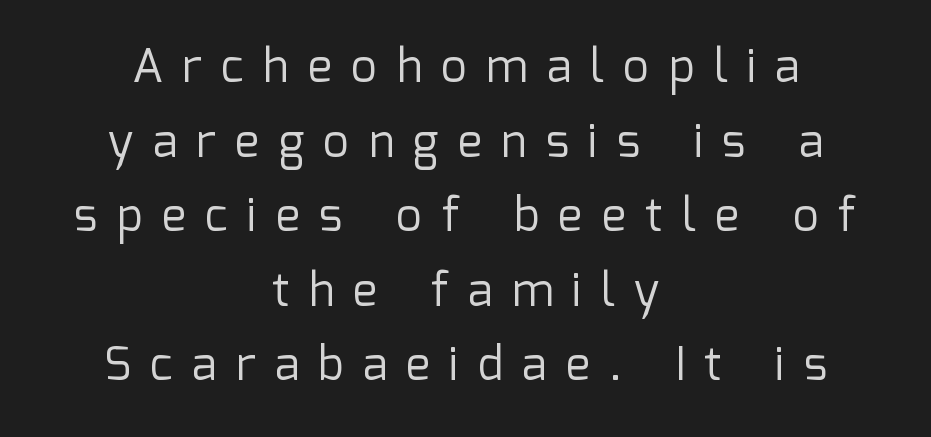
The image shows 46 px regular-weight sans-serif type, upright; set centered, normal line spacing (1.62x), unusually wide letter spacing (+0.42 em), not underlined; low stroke contrast and a medium x-height.
